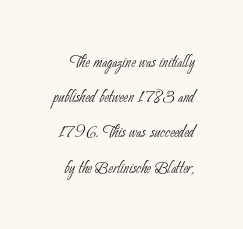
Just letters on the line, the space beneath them empty. Vertically, the passage feels balanced, rows spaced as you'd expect. Letter spacing: default. Counters stay open thanks to moderate or lighter strokes.
